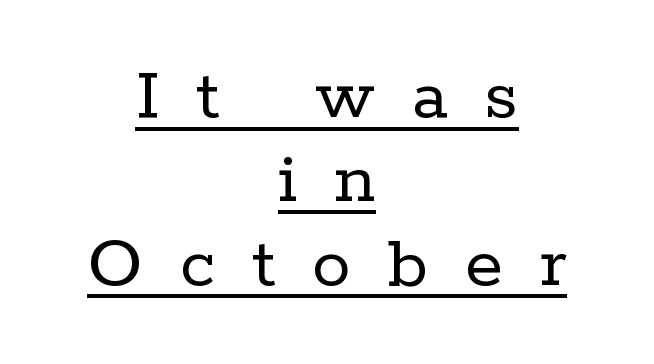
Style check: upright. I'd call this a serif setting — the letters wear small feet. Letter spacing: wide. Compared with a flush-left layout, this one balances lines on the center instead. Looks like someone drew a line under every word here. The letters look calm and open, with moderate or lighter stems.
